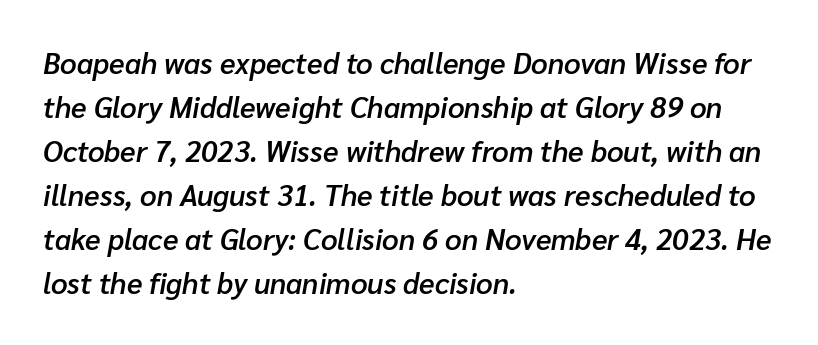
Q: Is the text bold? A: Semi-bold.
Q: Is the text italic (slanted)? A: Yes, it leans right by about 10 degrees.
Q: Is the text underlined? A: No.
Q: How is the paragraph aligned? A: Left-aligned.
Q: Is the spacing between letters normal or unusually wide? A: Normal.
Q: Is the spacing between lines tight, normal or loose? A: Normal.
Q: Width (condensed, normal, or wide)? A: Normal.
Q: Stroke contrast? A: Low.
Q: x-height? A: Medium.
Q: Monospaced? A: No.
